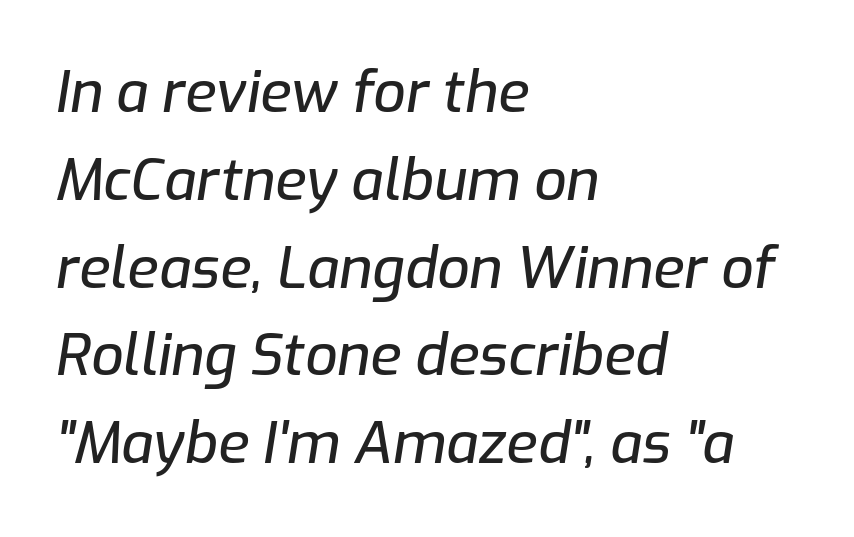
The image shows 57 px text type, italic (leaning right); set left-aligned, normal line spacing (1.54x), normal letter spacing, not underlined; low stroke contrast and a medium x-height.
